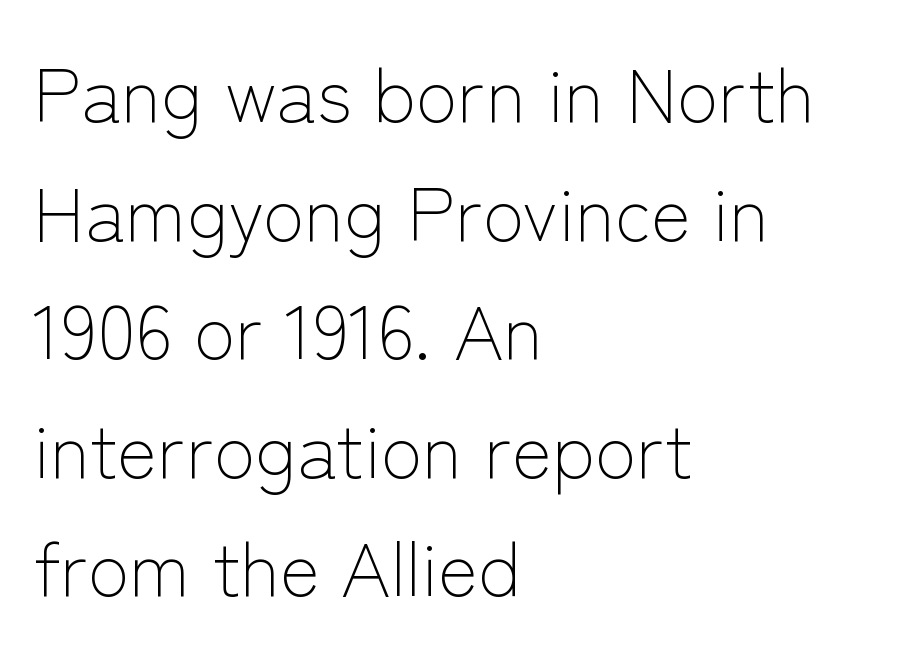
Is this a heavy cut? Hardly; it is regular or lighter. The rendering anchors every line to the left-hand side. The face used here is proportionally spaced, like ordinary book or web type. A bare baseline throughout the passage. This block has exactly the height ordinary leading produces.
